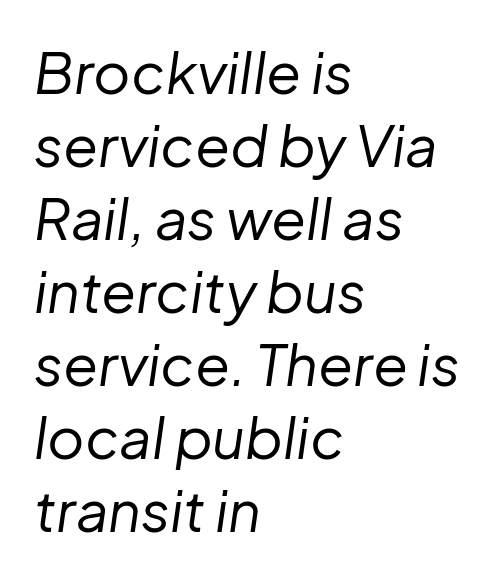
Q: Is the text bold? A: No.
Q: Is the text italic (slanted)? A: Yes, it leans right by about 8 degrees.
Q: Is the text underlined? A: No.
Q: How is the paragraph aligned? A: Left-aligned.
Q: Is the spacing between letters normal or unusually wide? A: Normal.
Q: Is the spacing between lines tight, normal or loose? A: Normal.
Q: Width (condensed, normal, or wide)? A: Normal.
Q: Stroke contrast? A: Low.
Q: x-height? A: Medium.
Q: Monospaced? A: No.
